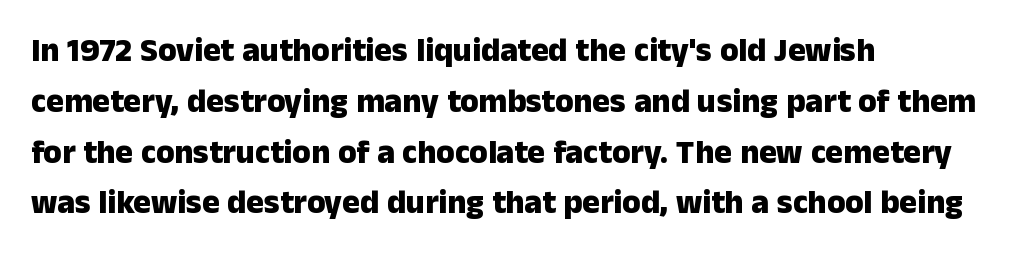
The image shows 33 px heavy sans-serif type, upright; set left-aligned, normal line spacing (1.54x), normal letter spacing, not underlined; low stroke contrast and a medium x-height.
